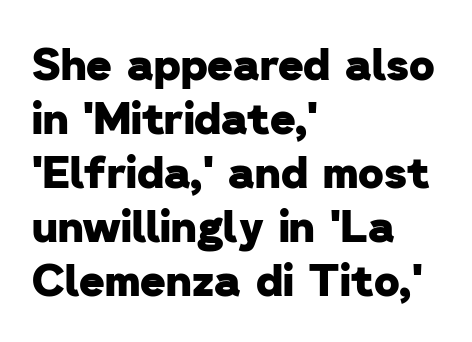
The image shows 44 px heavy sans-serif type; set left-aligned, line spacing 1.23x, normal letter spacing, not underlined; low stroke contrast and a medium x-height.
